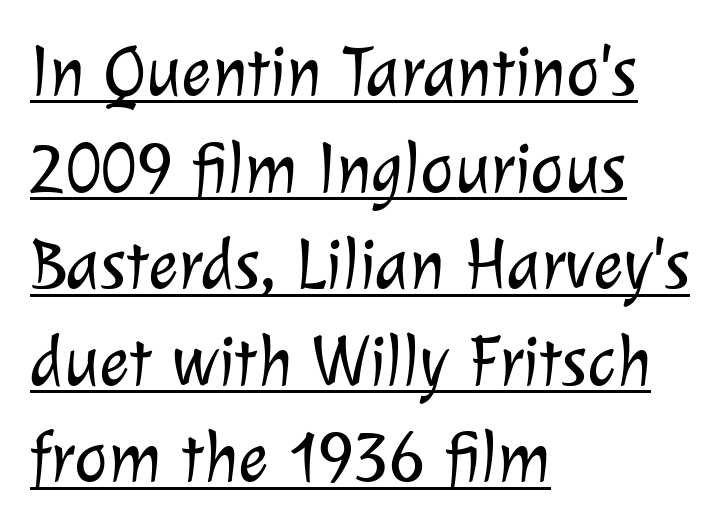
Q: Is the text bold? A: No.
Q: Is the typeface a serif or a sans-serif typeface? A: Sans-serif.
Q: Is the text underlined? A: Yes.
Q: How is the paragraph aligned? A: Left-aligned.
Q: Is the spacing between letters normal or unusually wide? A: Normal.
Q: Is the spacing between lines tight, normal or loose? A: Normal.
Q: Width (condensed, normal, or wide)? A: Normal.
Q: Stroke contrast? A: Low.
Q: x-height? A: Medium.
Q: Monospaced? A: No.
